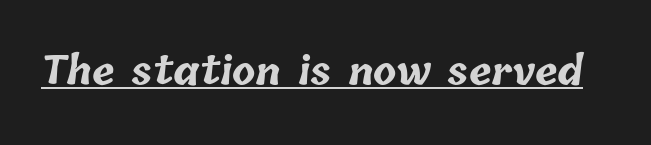
Beneath each row of characters lies a ruled line. The passage shown is typed in a proportional face where columns would drift. Nobody touched the tracking dial on this one. Caption: bold face, heavy strokes.
